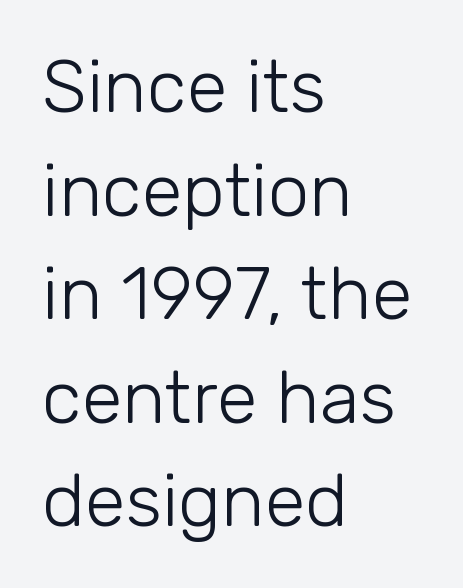
The image shows 74 px light sans-serif type, upright; set left-aligned, normal line spacing (1.4x), normal letter spacing, not underlined; low stroke contrast and a medium x-height.
